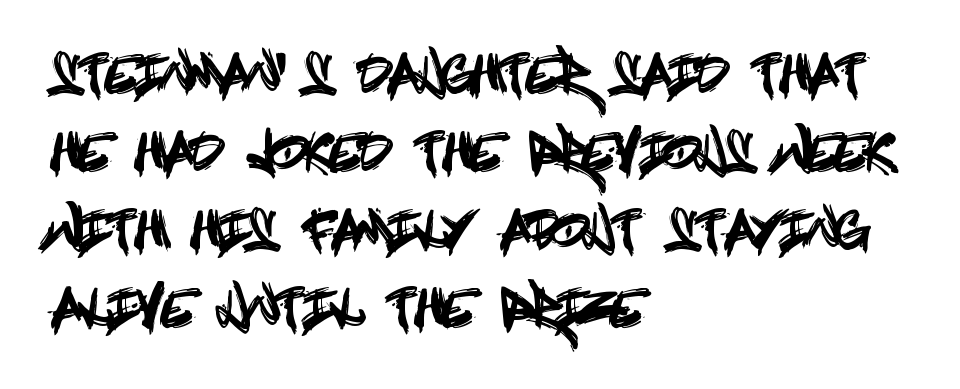
{"serif": "no", "width": "condensed", "x_height": "large", "underline": "no", "align": "left", "line_spacing": "normal", "line_spacing_ratio": 1.56, "letter_spacing": "normal", "letter_spacing_em": 0.0, "glyph_px": 50}
